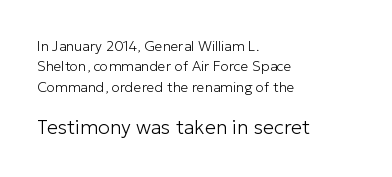
{"italic": "no", "bold": "no", "underline": "no", "align": "left", "line_spacing": "normal", "line_spacing_ratio": 1.45, "letter_spacing": "normal", "letter_spacing_em": 0.0, "larger_block": "second", "size_ratio": 1.43, "glyph_px": 20}
